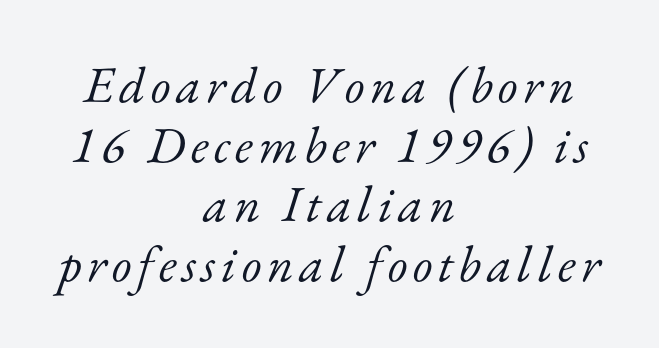
The image shows 51 px light serif type, italic (leaning right); set centered, line spacing 1.17x, not underlined; low stroke contrast and a small x-height.
